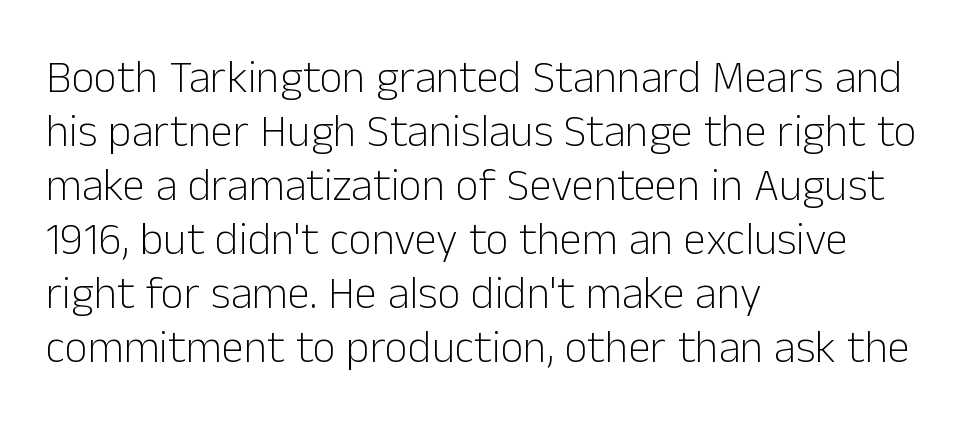
{"serif": "no", "italic": "no", "bold": "no", "weight": "light", "width": "normal", "stroke_contrast": "low", "x_height": "medium", "monospaced": "no", "underline": "no", "align": "left", "line_spacing_ratio": 1.2, "letter_spacing": "normal", "letter_spacing_em": 0.0, "glyph_px": 45}
